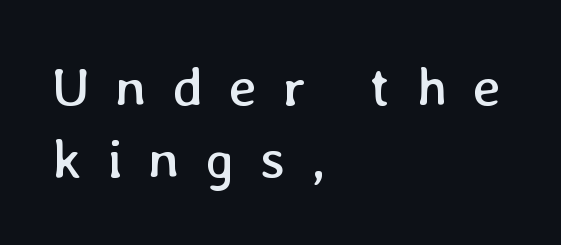
This rendering widens character spacing well past its baseline value. Just letters on the line, the space beneath them empty. Vertical strokes here are truly vertical. The block of text has a typical density, with ordinary space between rows. Short and long lines alike share a common starting point at left. Each stroke keeps to a modest, everyday thickness or less.
